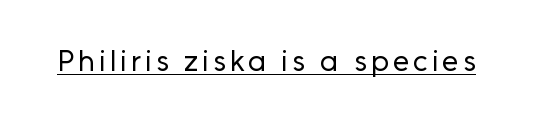
Q: Is the text bold? A: No.
Q: Is the text italic (slanted)? A: No, it is upright.
Q: Is the typeface a serif or a sans-serif typeface? A: Sans-serif.
Q: Is the text underlined? A: Yes.
Q: Width (condensed, normal, or wide)? A: Normal.
Q: Stroke contrast? A: Low.
Q: x-height? A: Medium.
Q: Monospaced? A: No.
